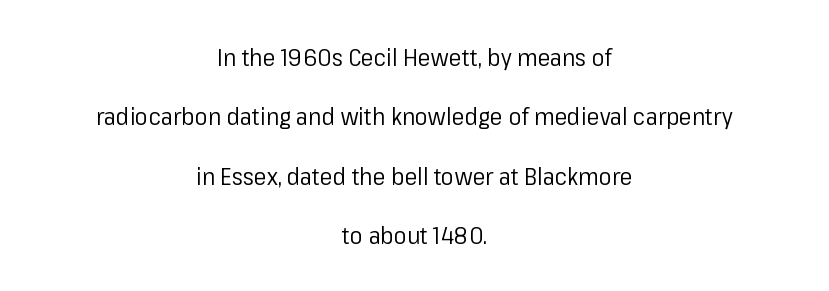
{"italic": "no", "bold": "no", "underline": "no", "align": "center", "line_spacing": "loose", "line_spacing_ratio": 2.47, "letter_spacing": "normal", "letter_spacing_em": 0.0, "glyph_px": 24}
